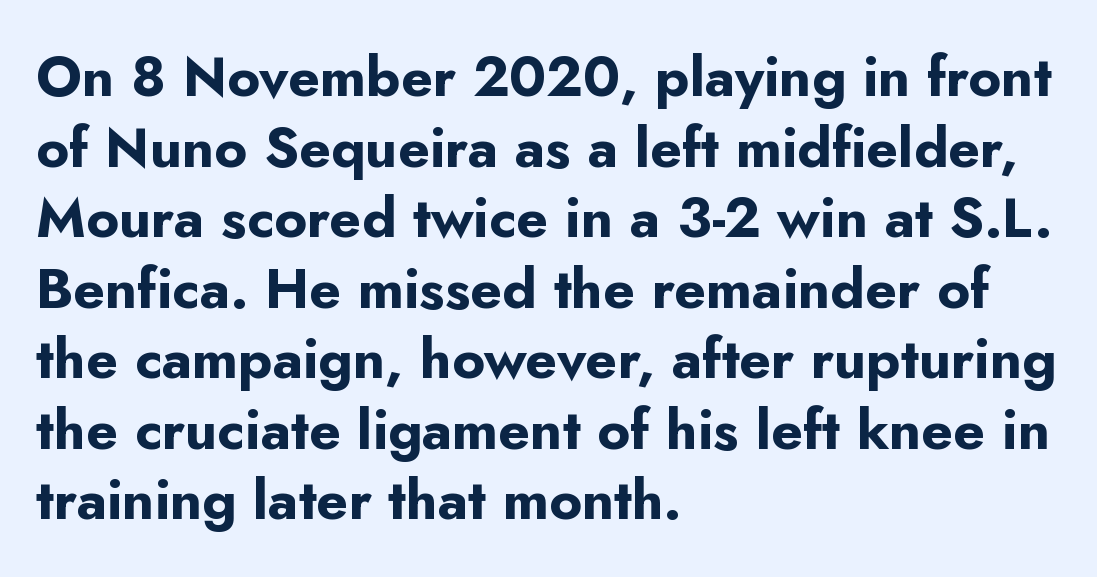
Q: Is the text bold? A: Yes.
Q: Is the text italic (slanted)? A: No, it is upright.
Q: Is the typeface a serif or a sans-serif typeface? A: Sans-serif.
Q: Is the text underlined? A: No.
Q: How is the paragraph aligned? A: Left-aligned.
Q: Is the spacing between letters normal or unusually wide? A: Normal.
Q: Is the spacing between lines tight, normal or loose? A: Normal.
Q: Width (condensed, normal, or wide)? A: Normal.
Q: Stroke contrast? A: Low.
Q: x-height? A: Small.
Q: Monospaced? A: No.
